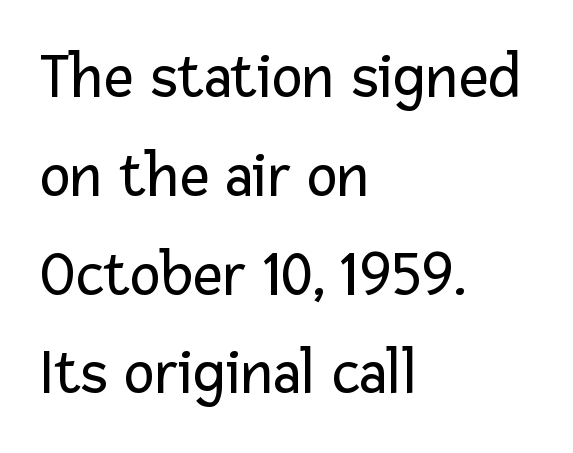
The image shows 65 px regular-weight sans-serif type, upright; set left-aligned, normal line spacing (1.52x), normal letter spacing, not underlined; low stroke contrast and a medium x-height.
